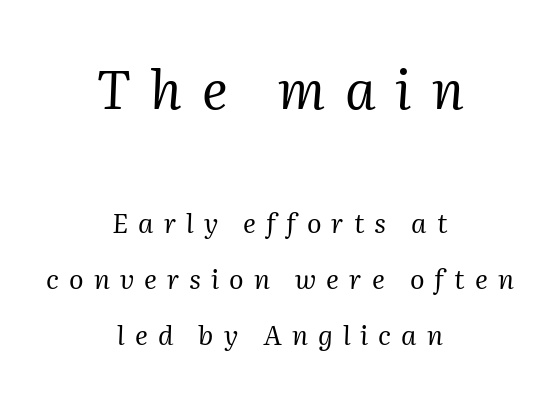
The zone under the glyphs is completely vacant. A typesetter would call this proportional, since set widths differ per character. A serif font was chosen for this passage. Substantial extra tracking has been applied to these lines. Compared with typical paragraphs, the rows here are farther apart. There's an unmistakable incline to the writing here.
